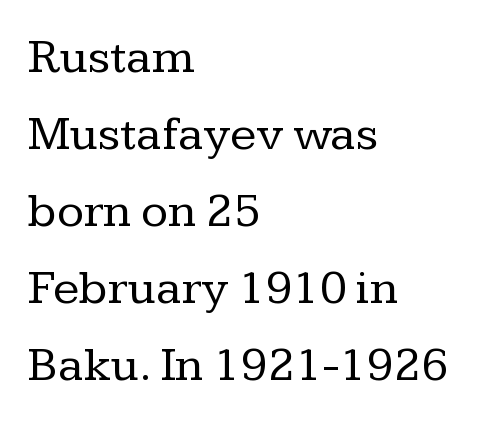
The image shows 49 px regular-weight serif type, upright; set left-aligned, normal line spacing (1.57x), normal letter spacing, not underlined; low stroke contrast and a medium x-height.
